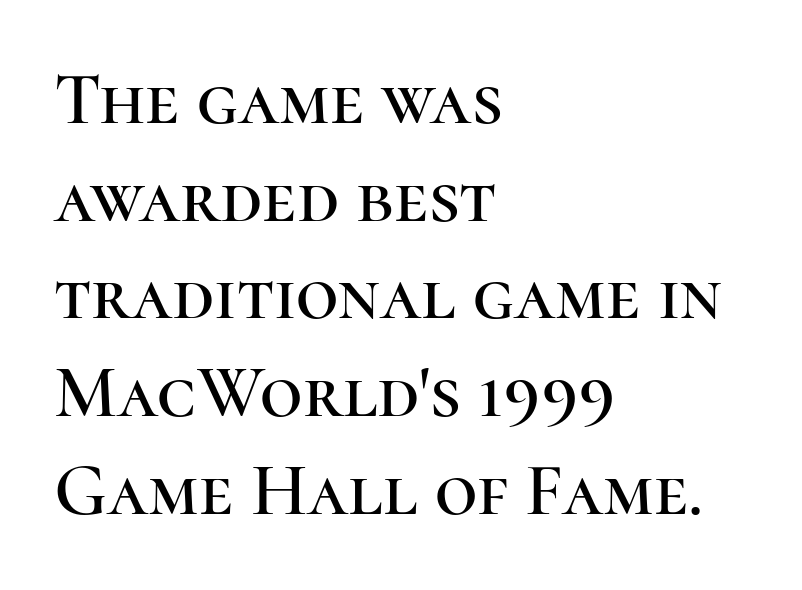
Q: Is the text italic (slanted)? A: No, it is upright.
Q: Is the typeface a serif or a sans-serif typeface? A: Serif.
Q: Is the text underlined? A: No.
Q: How is the paragraph aligned? A: Left-aligned.
Q: Is the spacing between letters normal or unusually wide? A: Normal.
Q: Is the spacing between lines tight, normal or loose? A: Normal.
Q: Width (condensed, normal, or wide)? A: Normal.
Q: Stroke contrast? A: High.
Q: x-height? A: Medium.
Q: Monospaced? A: No.
